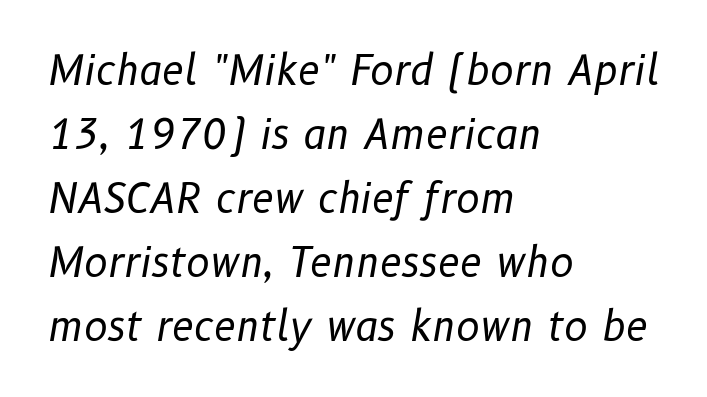
The lines are quadded left. Style check: oblique. This sample uses plain, unmodified letter spacing. The face used here is proportionally spaced, like ordinary book or web type. Letters rest on an invisible, unmarked baseline.
